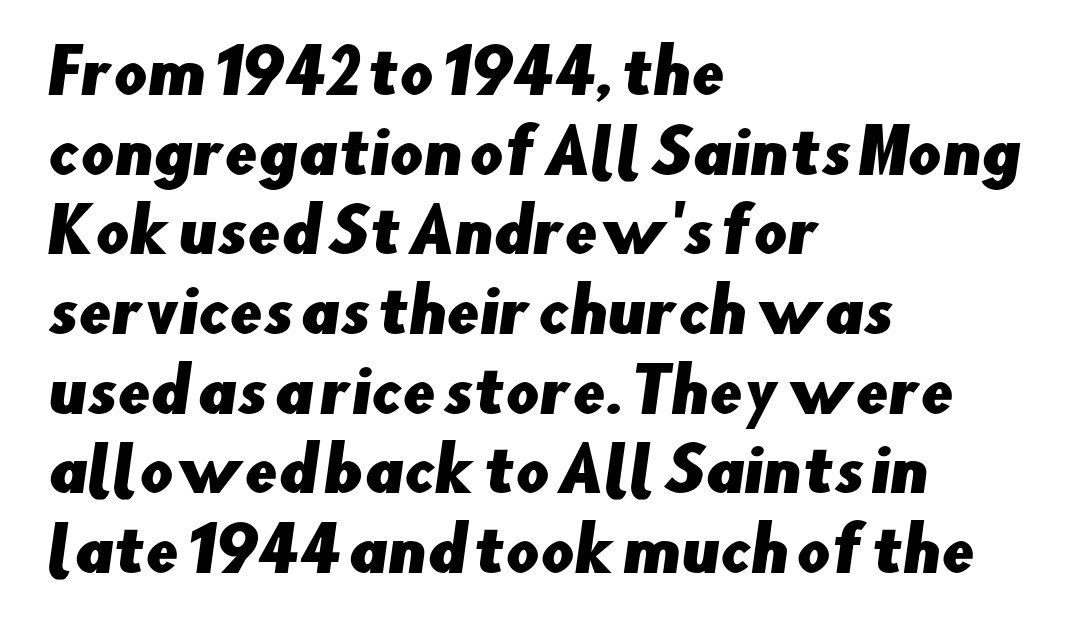
{"serif": "no", "width": "normal", "stroke_contrast": "low", "x_height": "small", "monospaced": "no", "underline": "no", "align": "left", "line_spacing": "normal", "line_spacing_ratio": 1.35, "letter_spacing": "normal", "letter_spacing_em": 0.0, "glyph_px": 59}
